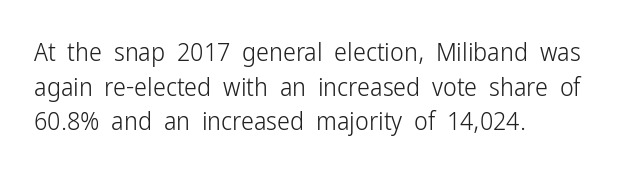
Q: Is the text bold? A: No.
Q: Is the text italic (slanted)? A: No, it is upright.
Q: Is the text underlined? A: No.
Q: How is the paragraph aligned? A: Left-aligned.
Q: Is the spacing between letters normal or unusually wide? A: Normal.
Q: Is the spacing between lines tight, normal or loose? A: Normal.
